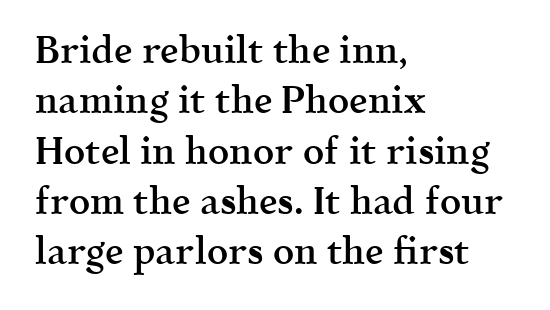
The image shows 37 px semibold serif type, upright; set left-aligned, normal line spacing (1.36x), normal letter spacing, not underlined; a medium x-height.
